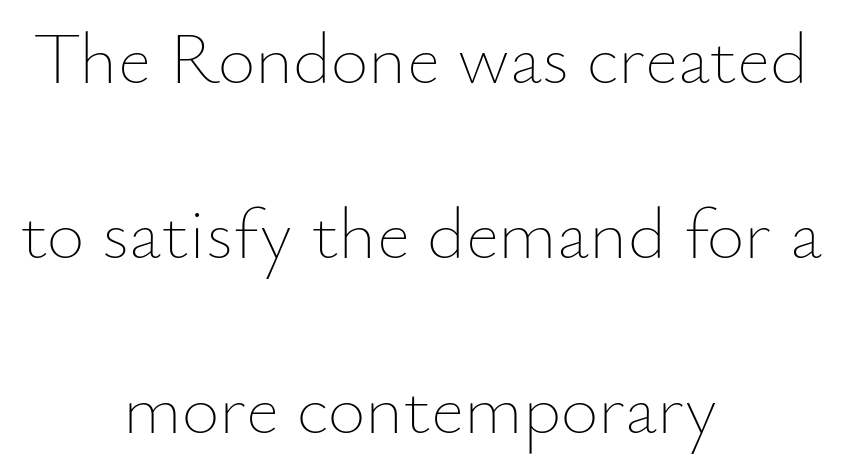
Q: Is the text bold? A: No.
Q: Is the text italic (slanted)? A: No, it is upright.
Q: Is the text underlined? A: No.
Q: How is the paragraph aligned? A: Centered.
Q: Is the spacing between letters normal or unusually wide? A: Normal.
Q: Is the spacing between lines tight, normal or loose? A: Loose.
Q: Width (condensed, normal, or wide)? A: Normal.
Q: Stroke contrast? A: Low.
Q: x-height? A: Small.
Q: Monospaced? A: No.
